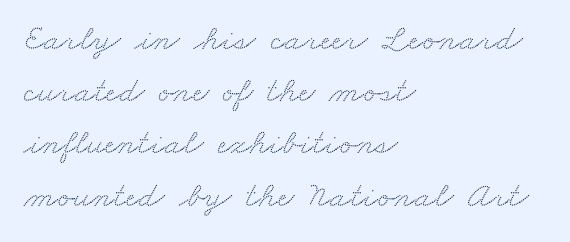
The image shows 36 px wide serif type; set left-aligned, normal line spacing (1.45x), normal letter spacing, not underlined; medium stroke contrast and a small x-height.
